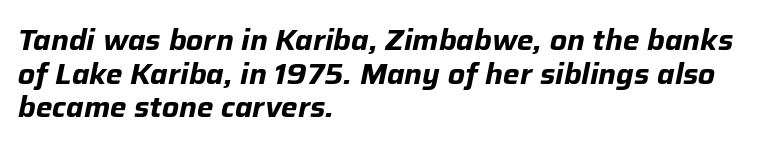
Each letter keeps its own natural width here, so spacing adapts to shape. Students, this is bold: see how much ink each stroke carries. Plain, unruled lines of type. Rendered with sloped, italic letterforms. You could call the tracking neutral — neither tight nor loose. Each line starts at the same left margin while the right side varies.
